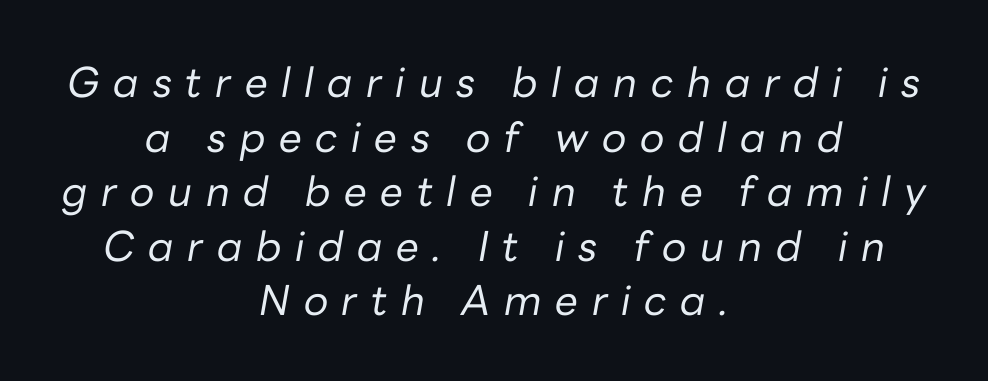
{"italic": "yes", "lean": "right", "slant_degrees": 10, "bold": "no", "weight": "regular", "width": "normal", "stroke_contrast": "low", "x_height": "medium", "monospaced": "no", "underline": "no", "align": "center", "line_spacing": "normal", "line_spacing_ratio": 1.33, "letter_spacing": "wide", "letter_spacing_em": 0.33, "glyph_px": 41}
